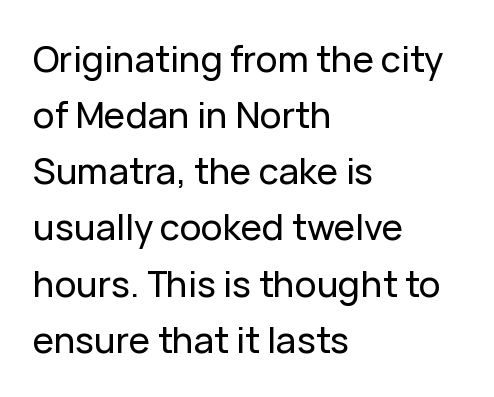
The image shows 36 px sans-serif type, upright; set left-aligned, normal line spacing (1.56x), normal letter spacing, not underlined; low stroke contrast and a medium x-height.
